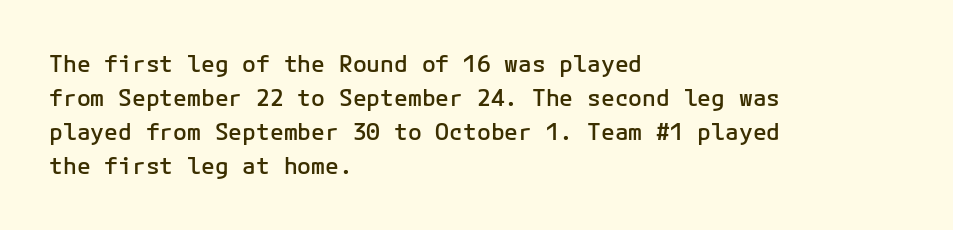
The type is set solid horizontally, with unmodified tracking. Letters rest on an invisible, unmarked baseline. The lettering holds an erect, upright posture throughout. Typeset ragged right — the left edge is the straight one. The block of text has a typical density, with ordinary space between rows.
